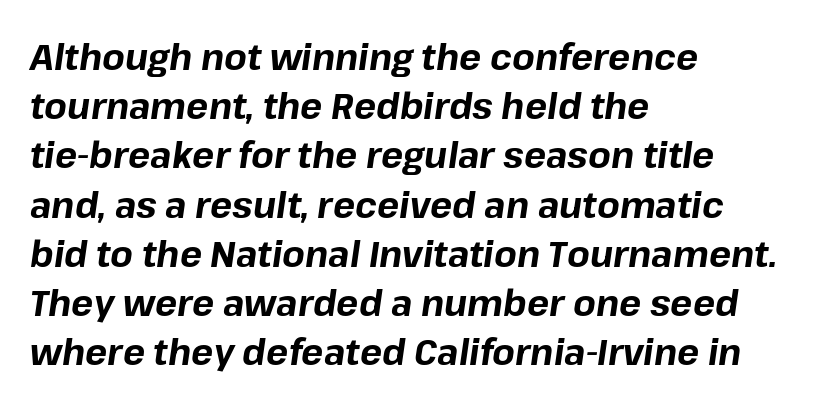
Q: Is the text bold? A: Yes.
Q: Is the text italic (slanted)? A: Yes, it leans right by about 8 degrees.
Q: Is the text underlined? A: No.
Q: How is the paragraph aligned? A: Left-aligned.
Q: Is the spacing between letters normal or unusually wide? A: Normal.
Q: Is the spacing between lines tight, normal or loose? A: Normal.
Q: Width (condensed, normal, or wide)? A: Normal.
Q: Stroke contrast? A: Low.
Q: x-height? A: Medium.
Q: Monospaced? A: No.
